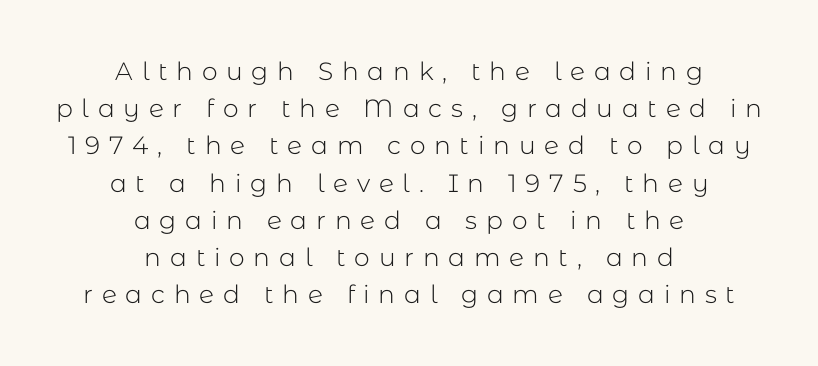
The image shows 25 px text type, upright; set centered, normal line spacing (1.49x), unusually wide letter spacing (+0.35 em), not underlined.
